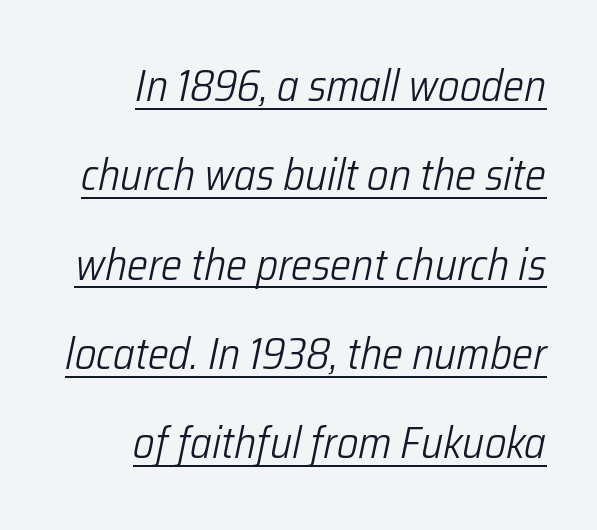
{"italic": "yes", "lean": "right", "slant_degrees": 12, "bold": "no", "weight": "light", "width": "condensed", "stroke_contrast": "low", "x_height": "medium", "monospaced": "no", "underline": "yes", "align": "right", "line_spacing": "loose", "line_spacing_ratio": 2.03, "letter_spacing": "normal", "letter_spacing_em": 0.0, "glyph_px": 44}
